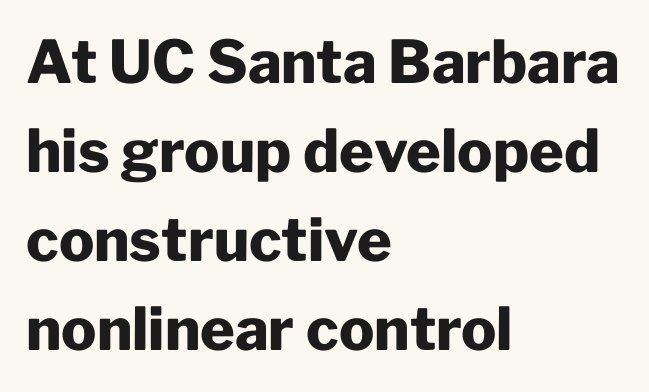
The lines sit at an ordinary, default distance from one another. Nobody touched the tracking dial on this one. In terms of letterform style, serifs are entirely absent. Horizontally, the lines are justified to the leading edge only.
